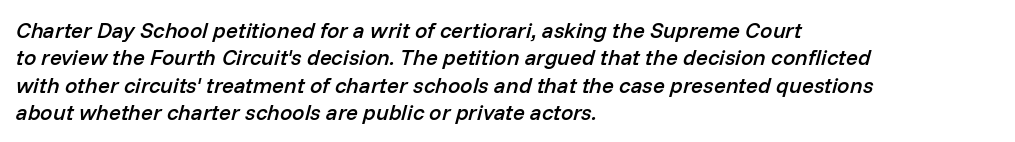
{"italic": "yes", "lean": "right", "slant_degrees": 14, "bold": "semi", "underline": "no", "align": "left", "line_spacing_ratio": 1.24, "letter_spacing": "normal", "letter_spacing_em": 0.0, "glyph_px": 22}
